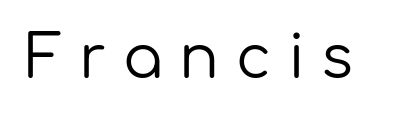
The image shows 59 px regular-weight sans-serif type, upright; set unusually wide letter spacing (+0.28 em), not underlined; low stroke contrast and a medium x-height.
